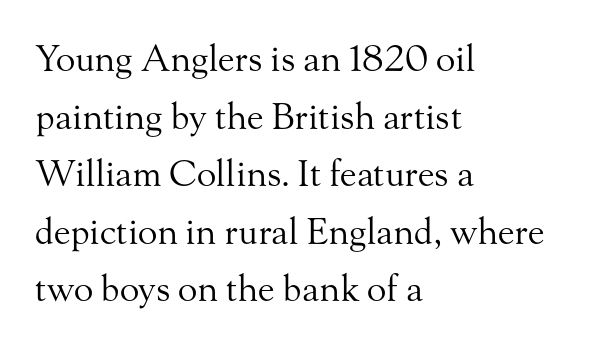
The image shows 36 px regular-weight serif type, upright; set left-aligned, normal line spacing (1.6x), normal letter spacing, not underlined; medium stroke contrast and a small x-height.
